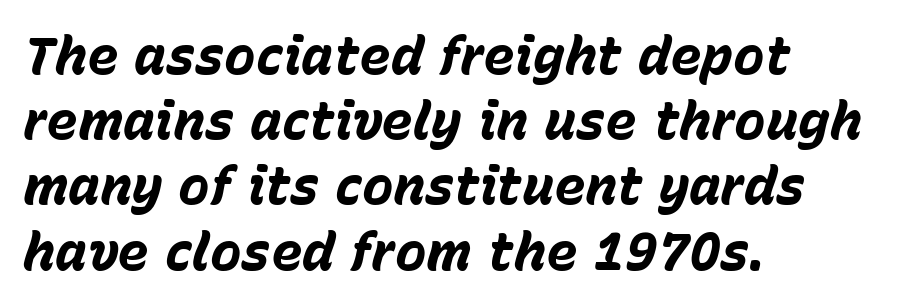
Emphasis by weight is at full strength: bold. What stands out about the letter spacing? Nothing — it is the standard amount. The compositor pushed each line to the left boundary. Designer's note — italics engaged. Spacing verdict: proportional, widths tailored to each character.
